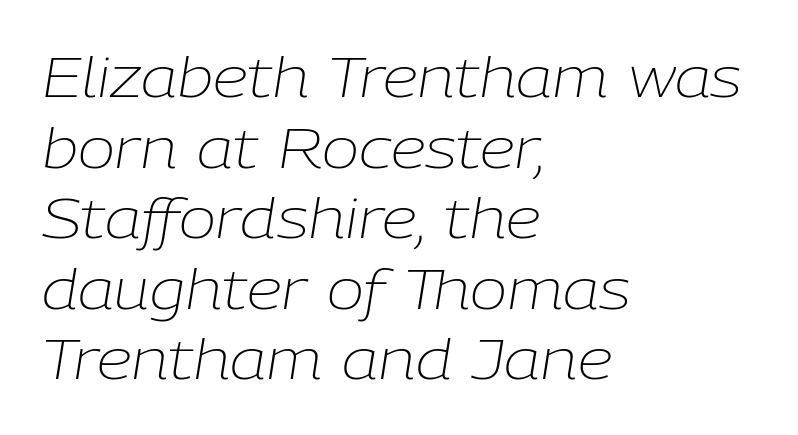
Q: Is the text bold? A: No.
Q: Is the text italic (slanted)? A: Yes, it leans right by about 9 degrees.
Q: Is the text underlined? A: No.
Q: How is the paragraph aligned? A: Left-aligned.
Q: Is the spacing between letters normal or unusually wide? A: Normal.
Q: Is the spacing between lines tight, normal or loose? A: Normal.
Q: Width (condensed, normal, or wide)? A: Normal.
Q: Stroke contrast? A: Low.
Q: x-height? A: Medium.
Q: Monospaced? A: No.
